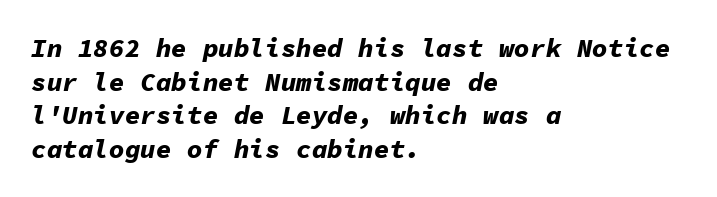
{"italic": "yes", "lean": "right", "slant_degrees": 11, "bold": "yes", "underline": "no", "align": "left", "line_spacing": "normal", "line_spacing_ratio": 1.29, "letter_spacing": "normal", "letter_spacing_em": 0.0, "glyph_px": 26}
